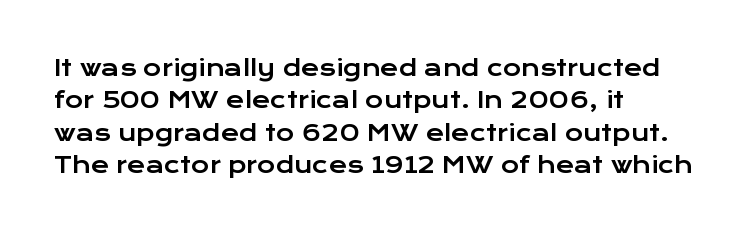
{"italic": "no", "underline": "no", "align": "left", "line_spacing": "normal", "line_spacing_ratio": 1.47, "letter_spacing": "normal", "letter_spacing_em": 0.0, "glyph_px": 22}
